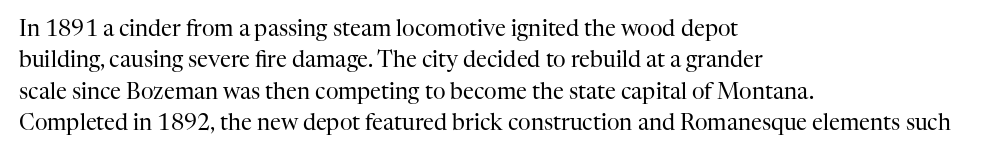
The image shows 22 px text type, upright; set left-aligned, normal line spacing (1.43x), normal letter spacing, not underlined.
